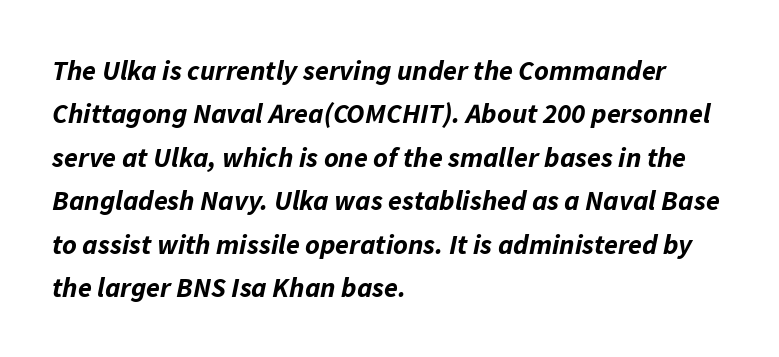
Q: Is the text bold? A: Yes.
Q: Is the text italic (slanted)? A: Yes, it leans right by about 11 degrees.
Q: Is the text underlined? A: No.
Q: How is the paragraph aligned? A: Left-aligned.
Q: Is the spacing between letters normal or unusually wide? A: Normal.
Q: Is the spacing between lines tight, normal or loose? A: Normal.
Q: Width (condensed, normal, or wide)? A: Normal.
Q: Stroke contrast? A: Low.
Q: x-height? A: Medium.
Q: Monospaced? A: No.
